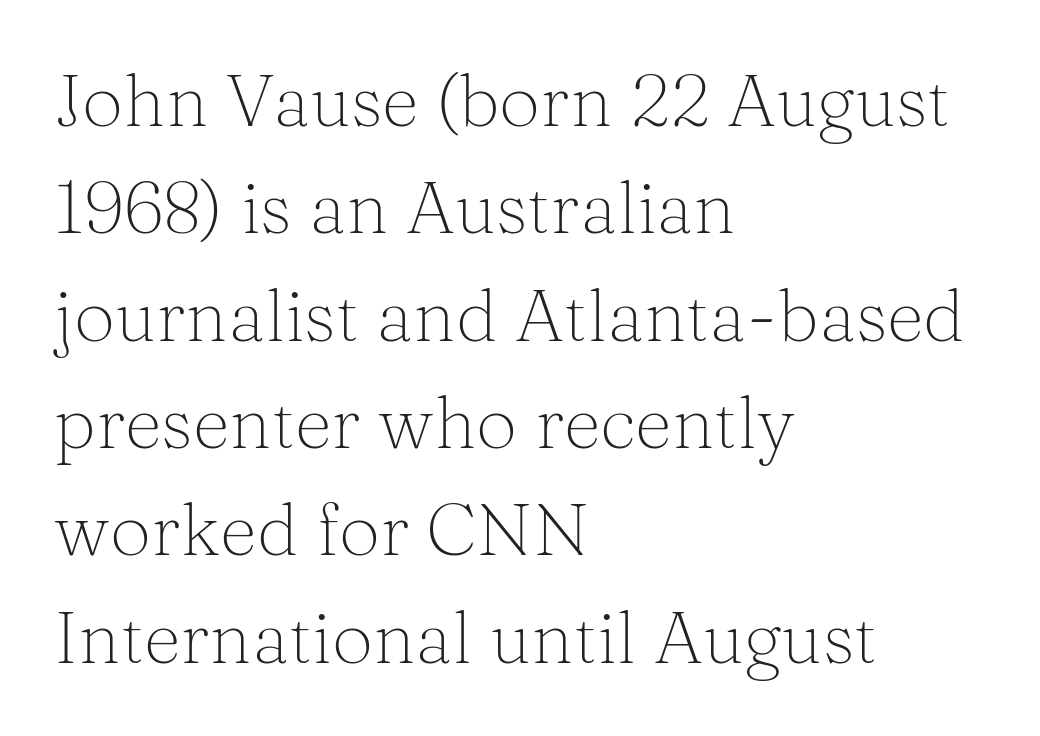
Vertically, the passage feels balanced, rows spaced as you'd expect. The face used here is proportionally spaced, like ordinary book or web type. These lines are set flush left with a ragged right edge. Think standard paragraph weight, or any step lighter than that. The characters display serif detailing at their extremities.
